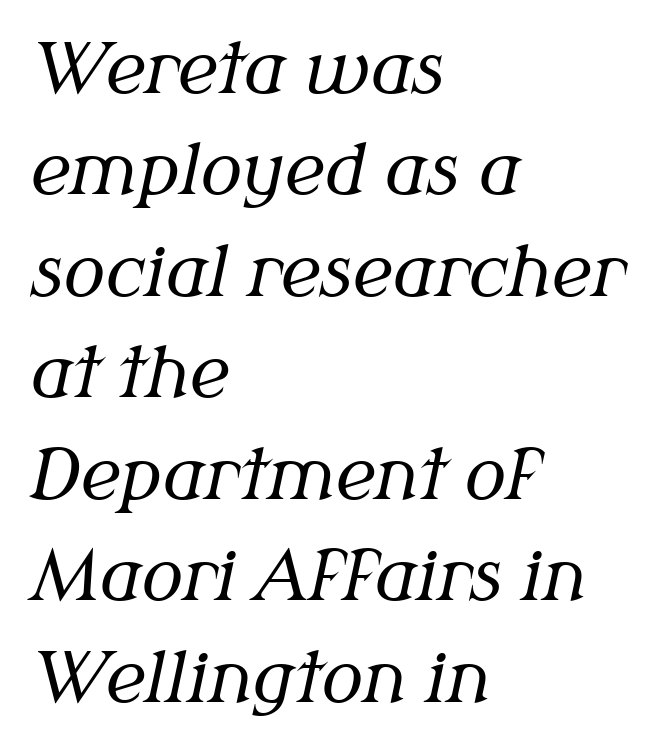
This block has exactly the height ordinary leading produces. This rendering leaves character spacing at its baseline value. The rendering shows small feet on the letterforms — a serif design. Each line starts at the same left margin while the right side varies. Stroke mass is kept to a normal reading level or below.
